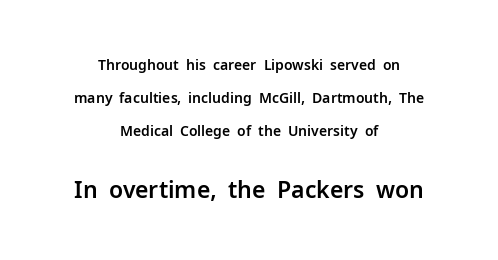
{"italic": "no", "underline": "no", "align": "center", "line_spacing": "loose", "line_spacing_ratio": 2.37, "letter_spacing": "normal", "letter_spacing_em": 0.0, "larger_block": "second", "size_ratio": 1.64, "glyph_px": 23}
